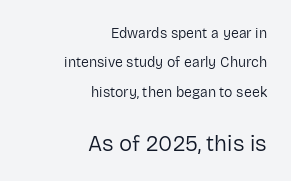
Q: Is the text bold? A: No.
Q: Is the text italic (slanted)? A: No, it is upright.
Q: Is the text underlined? A: No.
Q: How is the paragraph aligned? A: Right-aligned.
Q: Is the spacing between letters normal or unusually wide? A: Normal.
Q: Is the spacing between lines tight, normal or loose? A: Loose.
Q: Which block of text is set in a larger size, the first (top) or the second (bottom)? A: The second (bottom) one.
